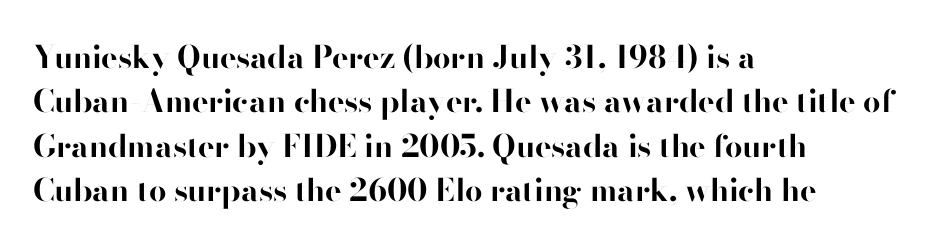
The image shows 31 px bold sans-serif type, upright; set left-aligned, normal line spacing (1.43x), normal letter spacing, not underlined; high stroke contrast and a small x-height.
